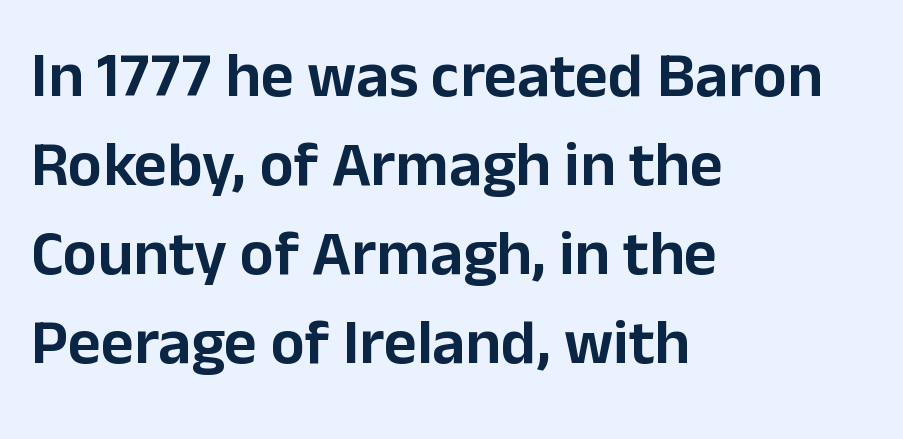
Q: Is the text italic (slanted)? A: No, it is upright.
Q: Is the typeface a serif or a sans-serif typeface? A: Sans-serif.
Q: Is the text underlined? A: No.
Q: How is the paragraph aligned? A: Left-aligned.
Q: Is the spacing between letters normal or unusually wide? A: Normal.
Q: Is the spacing between lines tight, normal or loose? A: Normal.
Q: Width (condensed, normal, or wide)? A: Normal.
Q: Stroke contrast? A: Low.
Q: x-height? A: Medium.
Q: Monospaced? A: No.
